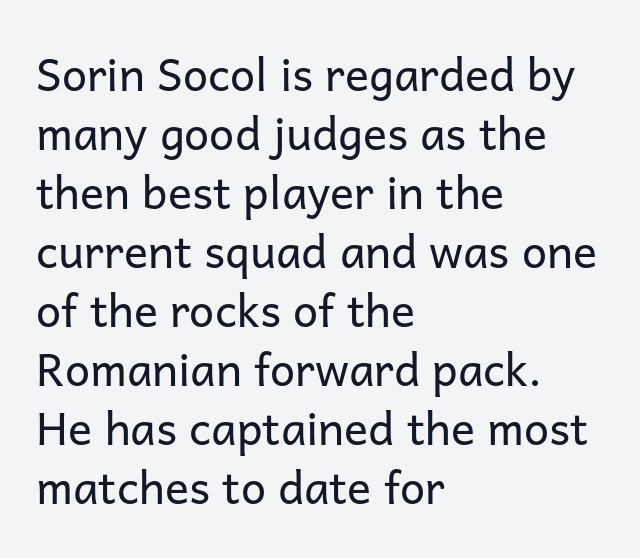
Q: Is the text bold? A: No.
Q: Is the text italic (slanted)? A: No, it is upright.
Q: Is the typeface a serif or a sans-serif typeface? A: Sans-serif.
Q: Is the text underlined? A: No.
Q: How is the paragraph aligned? A: Left-aligned.
Q: Is the spacing between letters normal or unusually wide? A: Normal.
Q: Is the spacing between lines tight, normal or loose? A: Normal.
Q: Width (condensed, normal, or wide)? A: Normal.
Q: Stroke contrast? A: Low.
Q: x-height? A: Medium.
Q: Monospaced? A: No.
